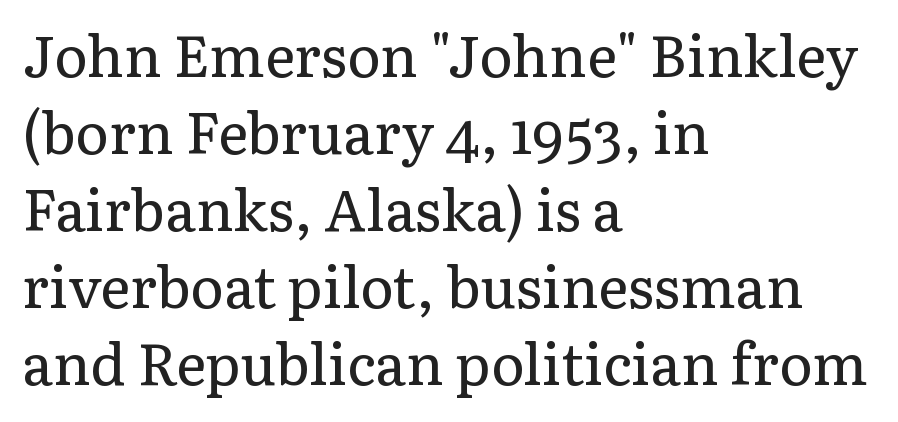
The image shows 57 px regular-weight serif type, upright; set left-aligned, normal line spacing (1.35x), normal letter spacing, not underlined; low stroke contrast and a medium x-height.
